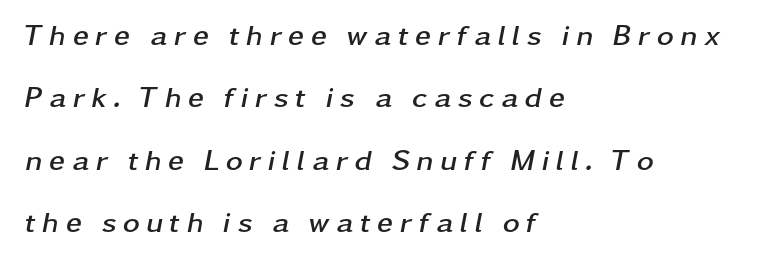
The image shows 29 px semibold, wide type, italic (leaning right); set left-aligned, loose line spacing (2.15x), unusually wide letter spacing (+0.22 em), not underlined; low stroke contrast and a medium x-height.
